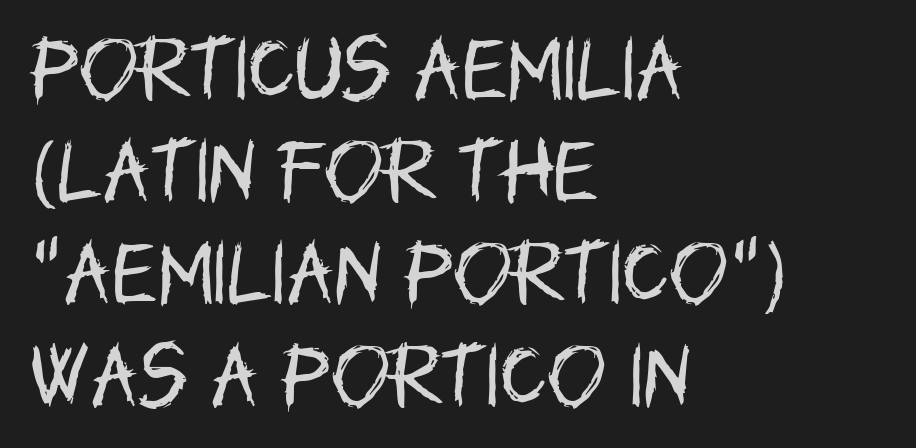
The image shows 70 px regular-weight, condensed sans-serif type, upright; set left-aligned, normal line spacing (1.46x), normal letter spacing, not underlined; low stroke contrast and a large x-height.
